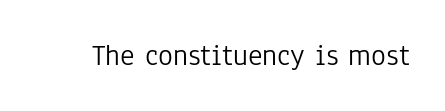
The image shows 31 px light, condensed sans-serif type, upright; set normal letter spacing, not underlined; low stroke contrast and a medium x-height.
